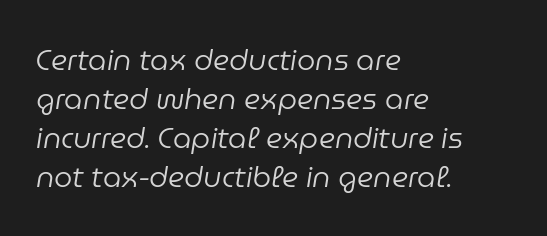
The image shows 29 px regular-weight type, italic (leaning right); set left-aligned, normal line spacing (1.34x), normal letter spacing, not underlined; low stroke contrast and a medium x-height.
